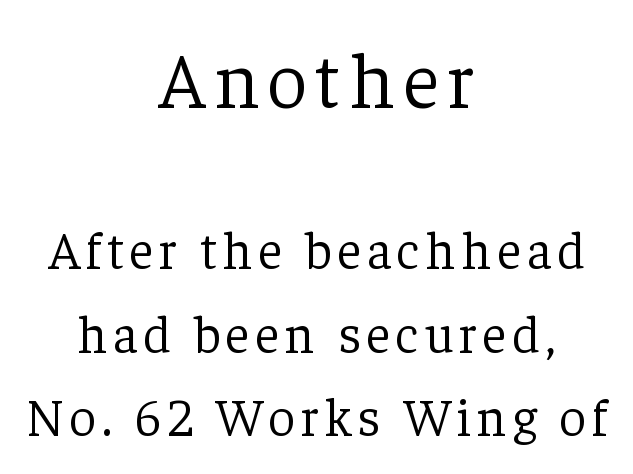
The image shows 79 px light serif type, upright; set centered, normal line spacing (1.58x), not underlined; the first (top) block is 1.49x larger; low stroke contrast and a medium x-height.
